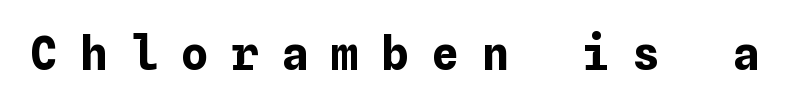
Q: Is the text bold? A: Yes.
Q: Is the text italic (slanted)? A: No, it is upright.
Q: Is the text underlined? A: No.
Q: Is the spacing between letters normal or unusually wide? A: Unusually wide.
Q: Width (condensed, normal, or wide)? A: Normal.
Q: Stroke contrast? A: Low.
Q: x-height? A: Medium.
